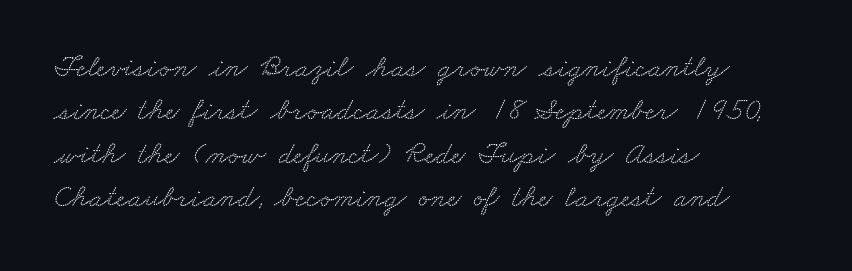
Q: Is the text underlined? A: No.
Q: How is the paragraph aligned? A: Left-aligned.
Q: Is the spacing between letters normal or unusually wide? A: Normal.
Q: Is the spacing between lines tight, normal or loose? A: Normal.
Q: Width (condensed, normal, or wide)? A: Wide.
Q: Stroke contrast? A: Low.
Q: x-height? A: Small.
Q: Monospaced? A: No.
